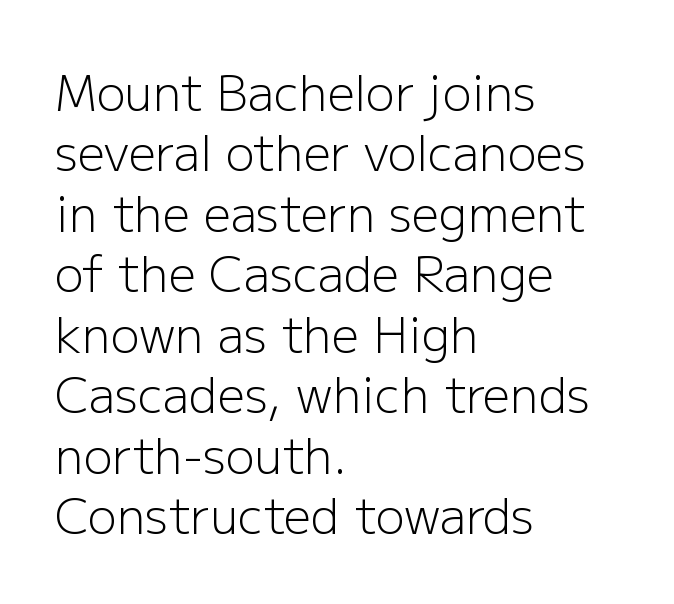
The image shows 48 px light sans-serif type, upright; set left-aligned, normal line spacing (1.26x), normal letter spacing, not underlined; low stroke contrast and a medium x-height.
